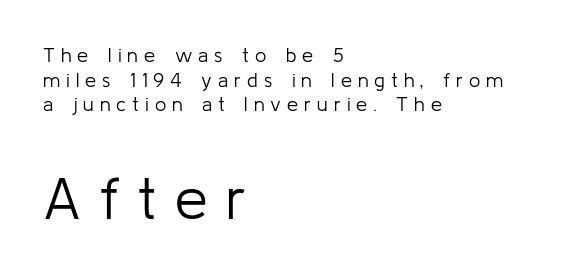
Q: Is the text bold? A: No.
Q: Is the text italic (slanted)? A: No, it is upright.
Q: Is the typeface a serif or a sans-serif typeface? A: Sans-serif.
Q: Is the text underlined? A: No.
Q: How is the paragraph aligned? A: Left-aligned.
Q: Is the spacing between letters normal or unusually wide? A: Unusually wide.
Q: Which block of text is set in a larger size, the first (top) or the second (bottom)? A: The second (bottom) one.
Q: Width (condensed, normal, or wide)? A: Normal.
Q: Stroke contrast? A: Low.
Q: x-height? A: Medium.
Q: Monospaced? A: No.
